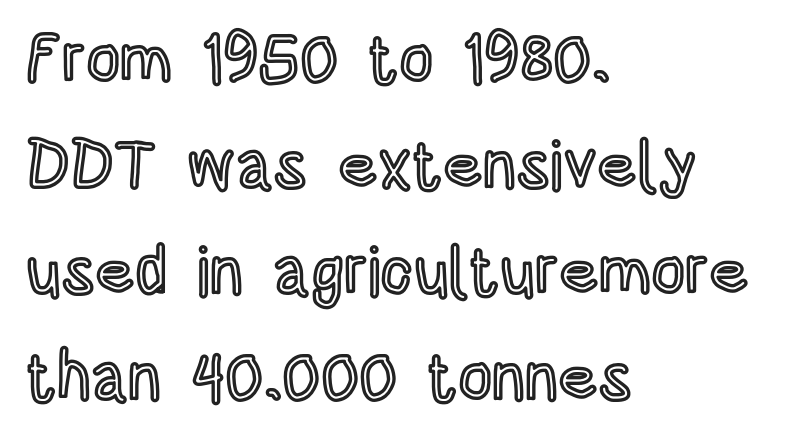
Q: Is the text italic (slanted)? A: No, it is upright.
Q: Is the text underlined? A: No.
Q: How is the paragraph aligned? A: Left-aligned.
Q: Is the spacing between letters normal or unusually wide? A: Normal.
Q: Is the spacing between lines tight, normal or loose? A: Normal.
Q: Width (condensed, normal, or wide)? A: Condensed.
Q: x-height? A: Large.
Q: Monospaced? A: No.
